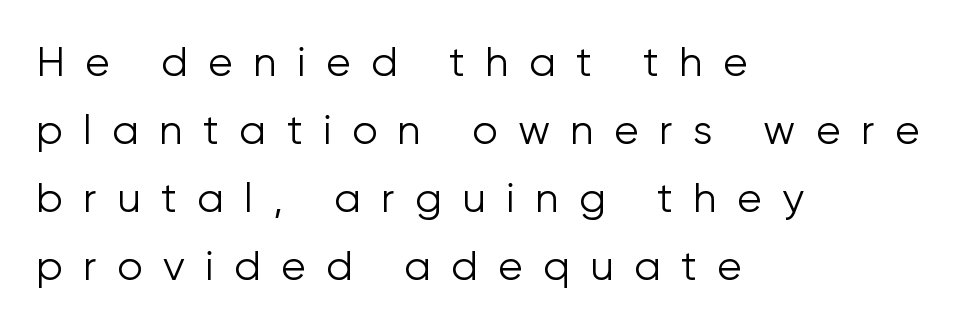
{"serif": "no", "italic": "no", "bold": "no", "weight": "light", "width": "normal", "stroke_contrast": "low", "x_height": "medium", "monospaced": "no", "underline": "no", "align": "left", "line_spacing": "normal", "line_spacing_ratio": 1.66, "letter_spacing": "wide", "letter_spacing_em": 0.49, "glyph_px": 41}
